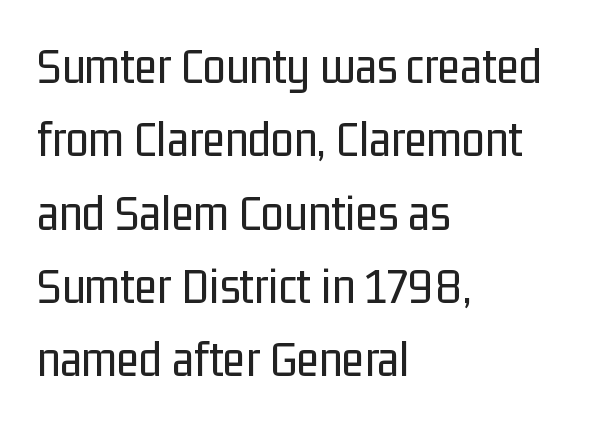
The image shows 52 px regular-weight, condensed sans-serif type, upright; set left-aligned, normal line spacing (1.41x), normal letter spacing, not underlined; low stroke contrast and a medium x-height.
